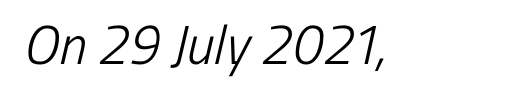
{"serif": "no", "bold": "no", "weight": "light", "width": "condensed", "stroke_contrast": "low", "x_height": "medium", "monospaced": "no", "underline": "no", "letter_spacing": "normal", "letter_spacing_em": 0.0, "glyph_px": 55}
